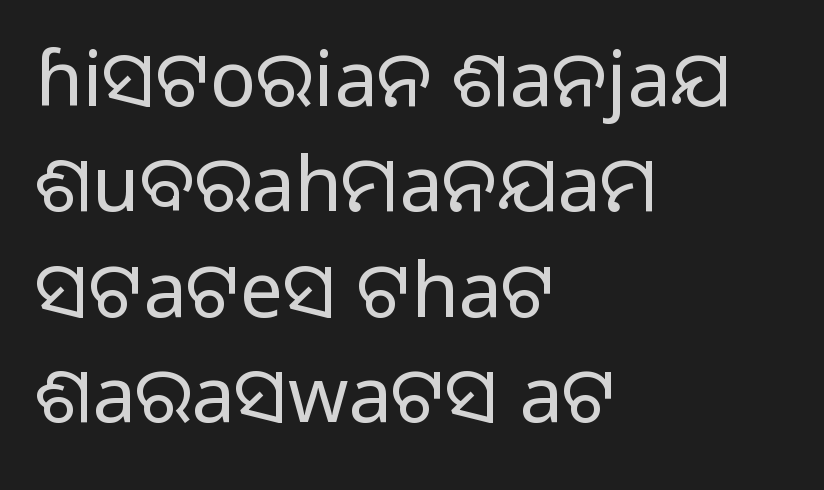
Q: Is the text bold? A: No.
Q: Is the text italic (slanted)? A: No, it is upright.
Q: Is the typeface a serif or a sans-serif typeface? A: Sans-serif.
Q: Is the text underlined? A: No.
Q: How is the paragraph aligned? A: Left-aligned.
Q: Is the spacing between letters normal or unusually wide? A: Normal.
Q: Is the spacing between lines tight, normal or loose? A: Normal.
Q: Width (condensed, normal, or wide)? A: Normal.
Q: Stroke contrast? A: Low.
Q: x-height? A: Medium.
Q: Monospaced? A: No.
